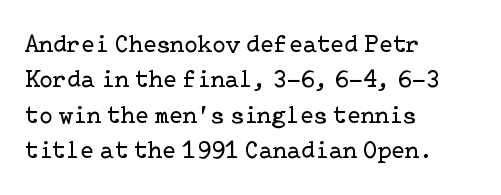
The image shows 25 px text type, upright; set left-aligned, normal line spacing (1.42x), normal letter spacing, not underlined.
